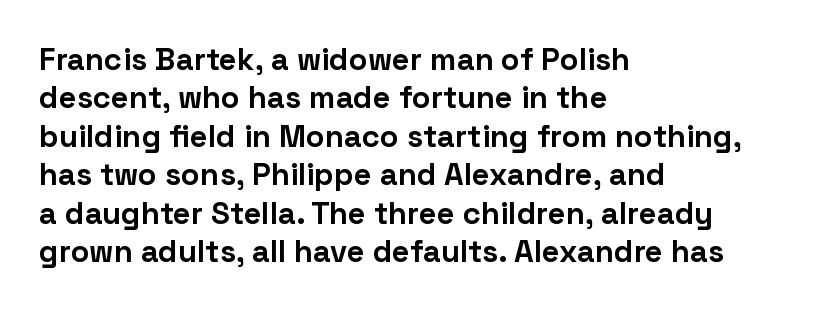
The image shows 31 px bold sans-serif type, upright; set left-aligned, line spacing 1.24x, normal letter spacing, not underlined; low stroke contrast and a medium x-height.
